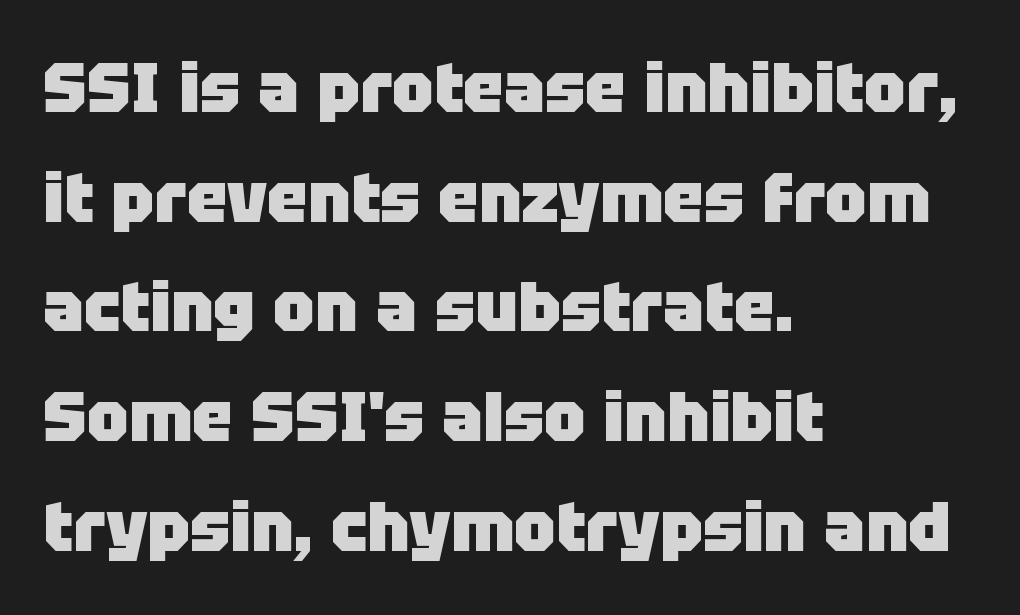
Q: Is the text bold? A: Yes.
Q: Is the text italic (slanted)? A: No, it is upright.
Q: Is the typeface a serif or a sans-serif typeface? A: Sans-serif.
Q: Is the text underlined? A: No.
Q: How is the paragraph aligned? A: Left-aligned.
Q: Is the spacing between letters normal or unusually wide? A: Normal.
Q: Is the spacing between lines tight, normal or loose? A: Normal.
Q: Width (condensed, normal, or wide)? A: Normal.
Q: Stroke contrast? A: Low.
Q: x-height? A: Large.
Q: Monospaced? A: No.
